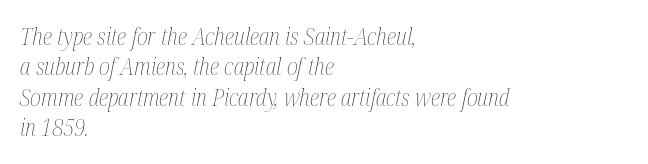
{"italic": "yes", "lean": "right", "slant_degrees": 12, "bold": "no", "underline": "no", "align": "left", "line_spacing": "normal", "line_spacing_ratio": 1.32, "letter_spacing": "normal", "letter_spacing_em": 0.0, "glyph_px": 23}
